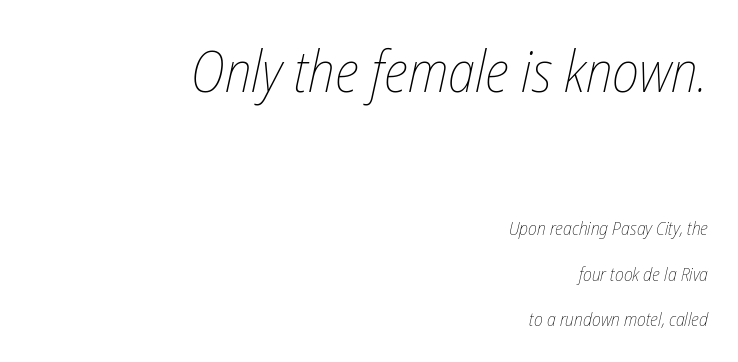
Q: Is the text bold? A: No.
Q: Is the text italic (slanted)? A: Yes, it leans right by about 12 degrees.
Q: Is the text underlined? A: No.
Q: How is the paragraph aligned? A: Right-aligned.
Q: Is the spacing between letters normal or unusually wide? A: Normal.
Q: Is the spacing between lines tight, normal or loose? A: Loose.
Q: Which block of text is set in a larger size, the first (top) or the second (bottom)? A: The first (top) one.
Q: Width (condensed, normal, or wide)? A: Condensed.
Q: Stroke contrast? A: Low.
Q: x-height? A: Medium.
Q: Monospaced? A: No.
